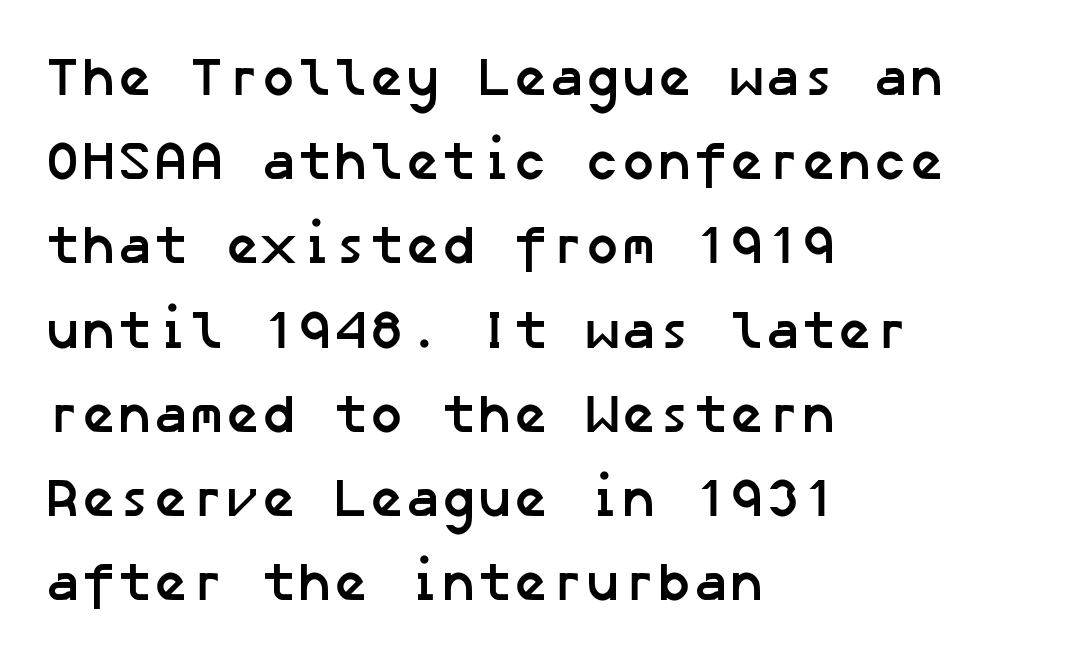
The image shows 54 px semibold sans-serif type; set left-aligned, normal line spacing (1.56x), normal letter spacing, not underlined; low stroke contrast and a medium x-height.
